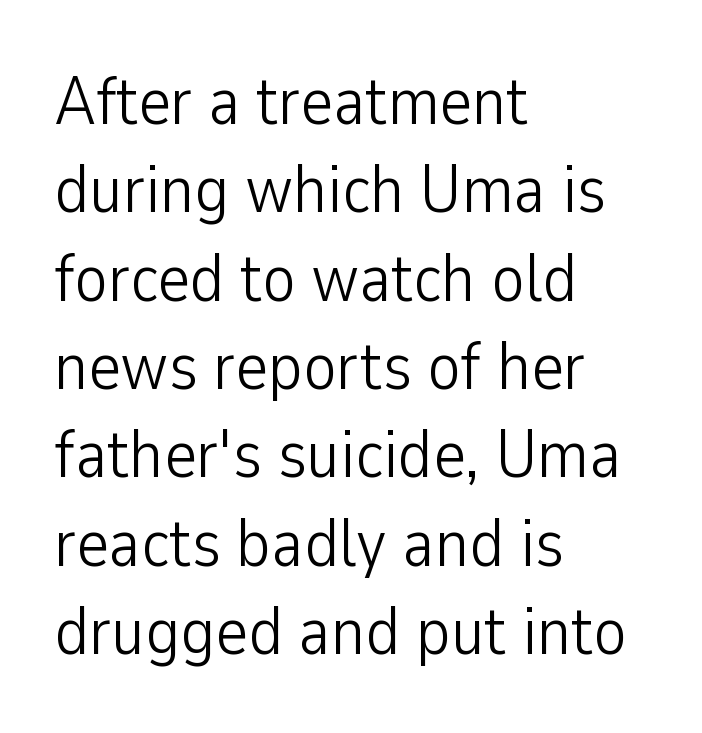
{"serif": "no", "italic": "no", "bold": "no", "weight": "light", "width": "condensed", "stroke_contrast": "low", "x_height": "medium", "monospaced": "no", "underline": "no", "align": "left", "line_spacing": "normal", "line_spacing_ratio": 1.28, "letter_spacing": "normal", "letter_spacing_em": 0.0, "glyph_px": 69}
